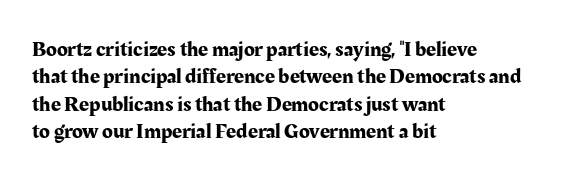
The image shows 22 px text type, upright; set left-aligned, line spacing 1.24x, normal letter spacing, not underlined.
